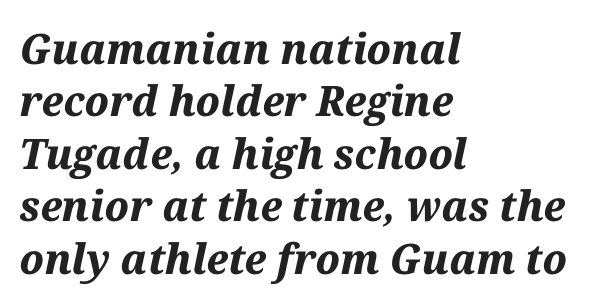
The image shows 42 px bold type, italic (leaning right); set left-aligned, normal line spacing (1.25x), normal letter spacing, not underlined; medium stroke contrast and a medium x-height.
